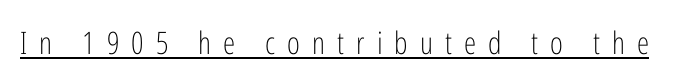
The image shows 31 px light, condensed sans-serif type, upright; set unusually wide letter spacing (+0.39 em), underlined; low stroke contrast and a medium x-height.
